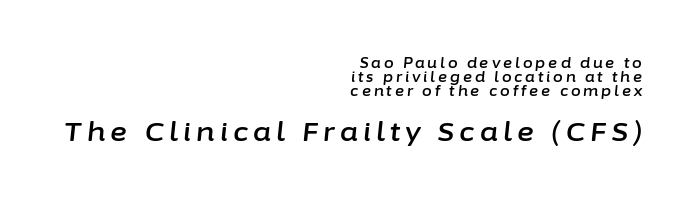
{"italic": "yes", "lean": "right", "slant_degrees": 6, "underline": "no", "align": "right", "line_spacing": "tight", "line_spacing_ratio": 0.99, "letter_spacing": "wide", "letter_spacing_em": 0.21, "larger_block": "second", "size_ratio": 1.86, "glyph_px": 26}
